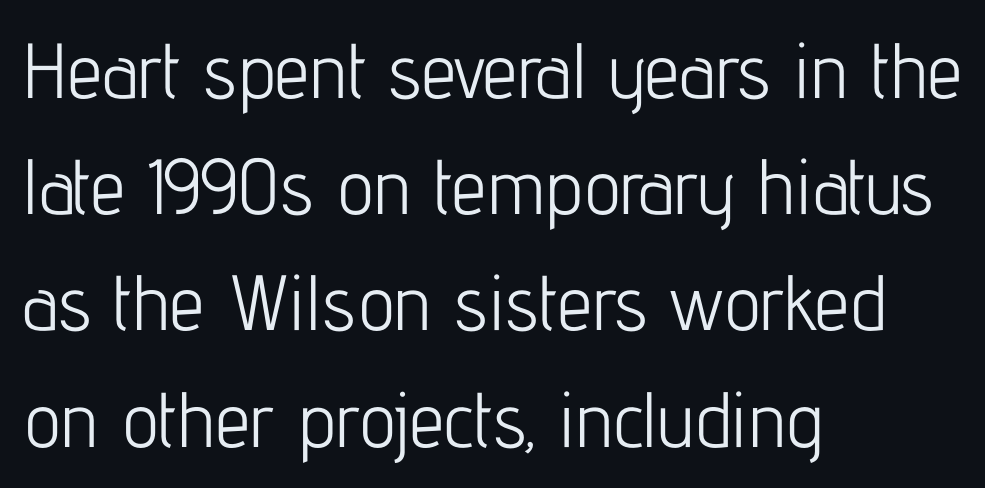
Quick note: interline space is typical. You could call the tracking neutral — neither tight nor loose. Notice how the stems are strictly vertical — no italics here. Bold? No — there's no thickening of the strokes. This rendering features lettering with no underline. Observe the absence of serifs on each vertical stroke in this sample.
